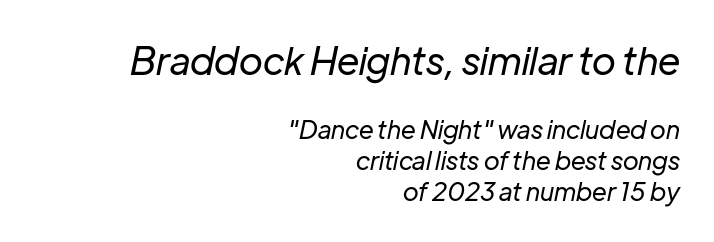
Q: Is the text bold? A: No.
Q: Is the text italic (slanted)? A: Yes, it leans right by about 12 degrees.
Q: Is the text underlined? A: No.
Q: How is the paragraph aligned? A: Right-aligned.
Q: Is the spacing between letters normal or unusually wide? A: Normal.
Q: Is the spacing between lines tight, normal or loose? A: Normal.
Q: Which block of text is set in a larger size, the first (top) or the second (bottom)? A: The first (top) one.
Q: Width (condensed, normal, or wide)? A: Normal.
Q: Stroke contrast? A: Low.
Q: x-height? A: Medium.
Q: Monospaced? A: No.
